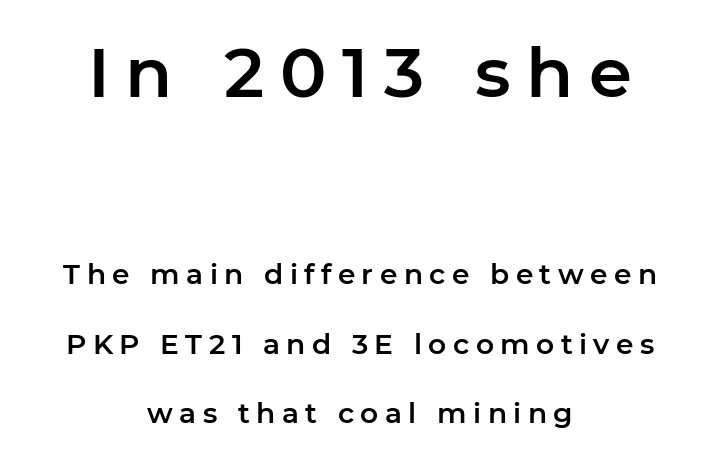
The image shows 69 px sans-serif type, upright; set centered, loose line spacing (2.48x), unusually wide letter spacing (+0.23 em), not underlined; the first (top) block is 2.46x larger; low stroke contrast and a medium x-height.
